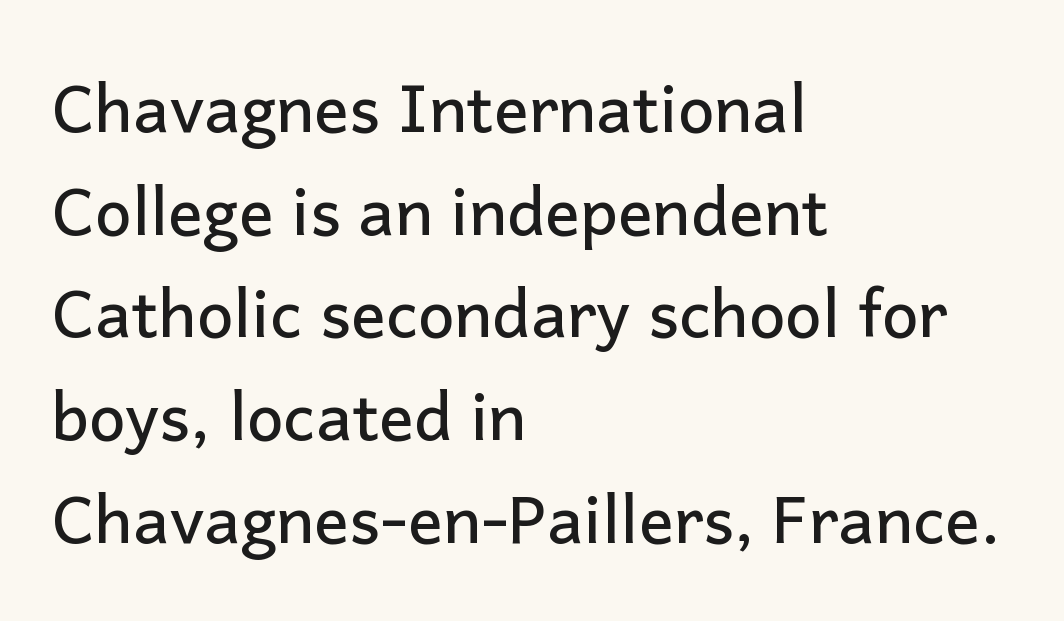
Is the letter spacing exaggerated? No — it looks like the ordinary default. This sample is left-justified, so line endings fall wherever the words run out. Has an underline been added? It has not. Looks like regular typesetting: each glyph gets only the width it needs. Posture: vertical. Vertically, the passage feels balanced, rows spaced as you'd expect.
